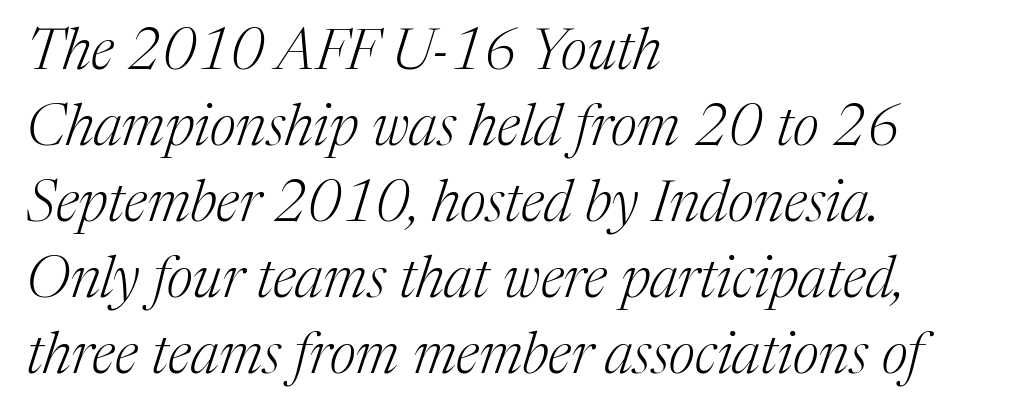
{"serif": "yes", "italic": "yes", "lean": "right", "slant_degrees": 17, "bold": "no", "weight": "light", "width": "normal", "stroke_contrast": "medium", "x_height": "medium", "monospaced": "no", "underline": "no", "align": "left", "line_spacing": "normal", "line_spacing_ratio": 1.31, "letter_spacing": "normal", "letter_spacing_em": 0.0, "glyph_px": 58}
